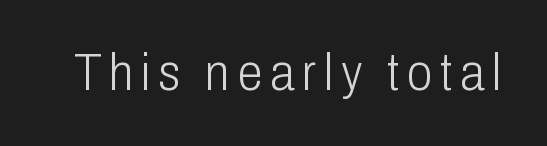
Letters rest on an invisible, unmarked baseline. No chunkiness to these letters — they're not bold. Note: no serifs on the glyphs. Think of a printed novel: that variable character pitch is what you see here. The lettering holds an erect, upright posture throughout.
